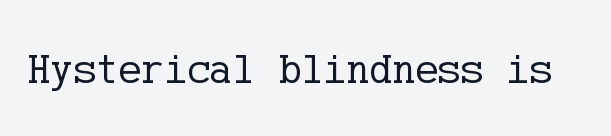
{"serif": "yes", "italic": "no", "bold": "no", "weight": "regular", "width": "normal", "stroke_contrast": "low", "x_height": "medium", "underline": "no", "letter_spacing": "normal", "letter_spacing_em": 0.0, "glyph_px": 43}
